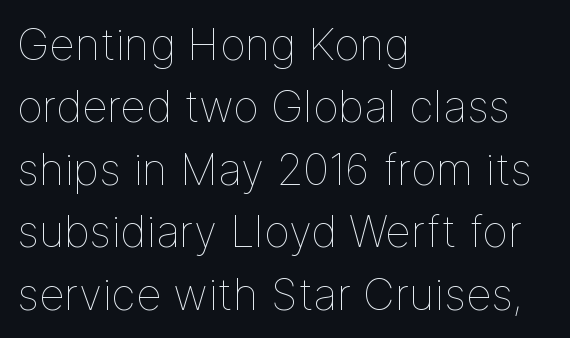
Here the designer chose a conventional face with non-uniform glyph widths. Every row of glyphs begins at an identical x-position on the left. Tall strokes in this sample are plumb rather than angled. Is there much room between lines? A standard amount, neither cramped nor airy. A clean baseline with only descenders dipping below it. The face looks like a standard text weight, possibly lighter.
